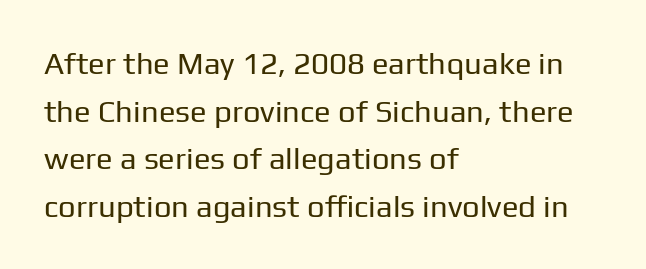
Q: Is the text bold? A: No.
Q: Is the text italic (slanted)? A: No, it is upright.
Q: Is the typeface a serif or a sans-serif typeface? A: Sans-serif.
Q: Is the text underlined? A: No.
Q: How is the paragraph aligned? A: Left-aligned.
Q: Is the spacing between letters normal or unusually wide? A: Normal.
Q: Is the spacing between lines tight, normal or loose? A: Normal.
Q: Width (condensed, normal, or wide)? A: Normal.
Q: Stroke contrast? A: Low.
Q: x-height? A: Medium.
Q: Monospaced? A: No.
